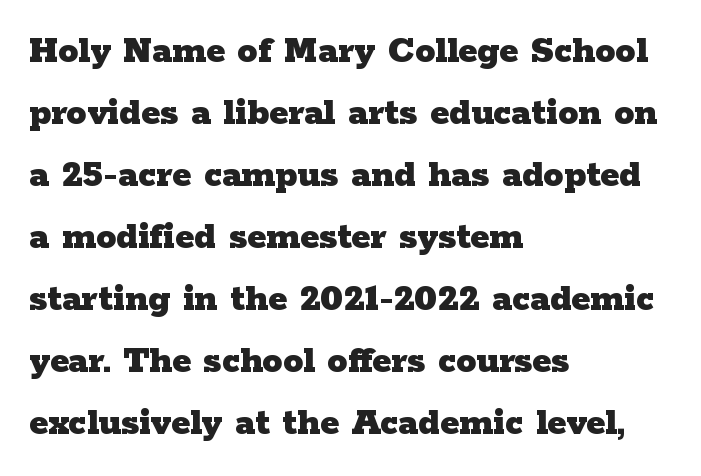
Q: Is the text bold? A: Yes.
Q: Is the text italic (slanted)? A: No, it is upright.
Q: Is the typeface a serif or a sans-serif typeface? A: Serif.
Q: Is the text underlined? A: No.
Q: How is the paragraph aligned? A: Left-aligned.
Q: Is the spacing between letters normal or unusually wide? A: Normal.
Q: Is the spacing between lines tight, normal or loose? A: Normal.
Q: Width (condensed, normal, or wide)? A: Wide.
Q: Stroke contrast? A: Low.
Q: x-height? A: Medium.
Q: Monospaced? A: No.
